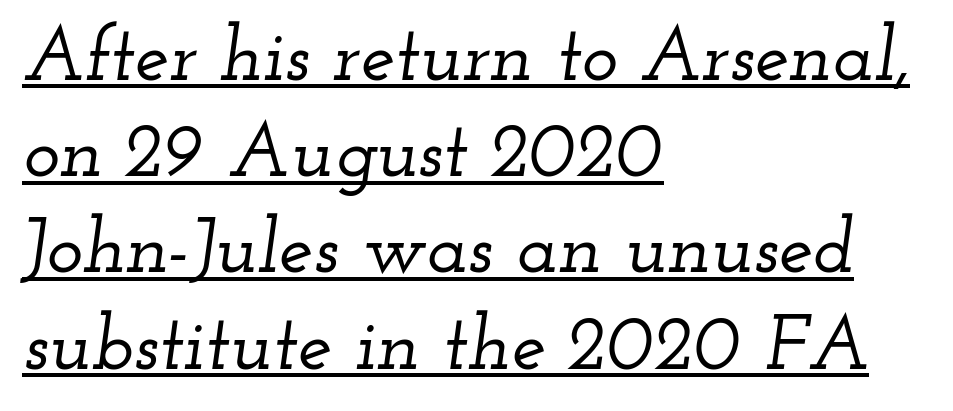
Here the designer chose a conventional face with non-uniform glyph widths. When letters slant like this, we call the style italic. Whoever set this chose a conventional vertical rhythm. Visually the block forms a straight wall on the left and a jagged coastline on the right. Short note: letters normally spaced.
